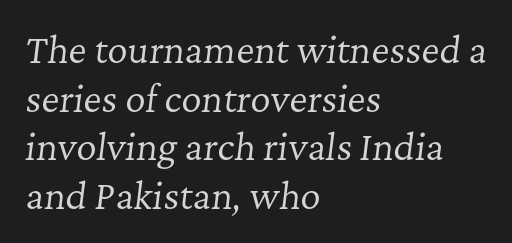
Check the space under the baseline: it is left empty. Think standard paragraph weight, or any step lighter than that. A typesetter would label this face a serif. Think of a printed novel: that variable character pitch is what you see here. Look at the tracking — it's just the regular setting, nothing added.
